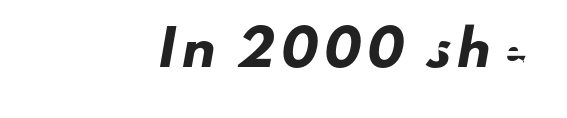
{"serif": "no", "width": "normal", "stroke_contrast": "low", "x_height": "small", "monospaced": "no", "underline": "no", "letter_spacing": "wide", "letter_spacing_em": 0.21, "glyph_px": 33}
